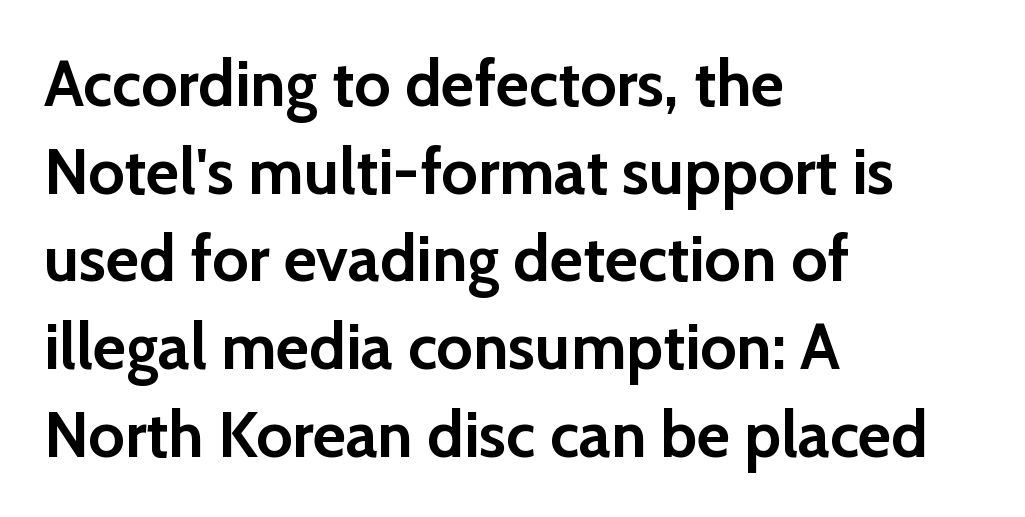
Q: Is the text bold? A: Yes.
Q: Is the text italic (slanted)? A: No, it is upright.
Q: Is the typeface a serif or a sans-serif typeface? A: Sans-serif.
Q: Is the text underlined? A: No.
Q: How is the paragraph aligned? A: Left-aligned.
Q: Is the spacing between letters normal or unusually wide? A: Normal.
Q: Is the spacing between lines tight, normal or loose? A: Normal.
Q: Width (condensed, normal, or wide)? A: Normal.
Q: Stroke contrast? A: Low.
Q: x-height? A: Medium.
Q: Monospaced? A: No.
